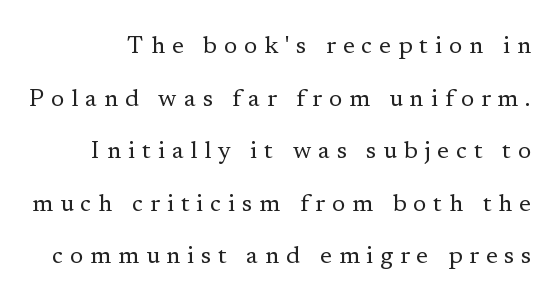
The image shows 24 px text type, upright; set loose line spacing (2.19x), unusually wide letter spacing (+0.29 em), not underlined.
